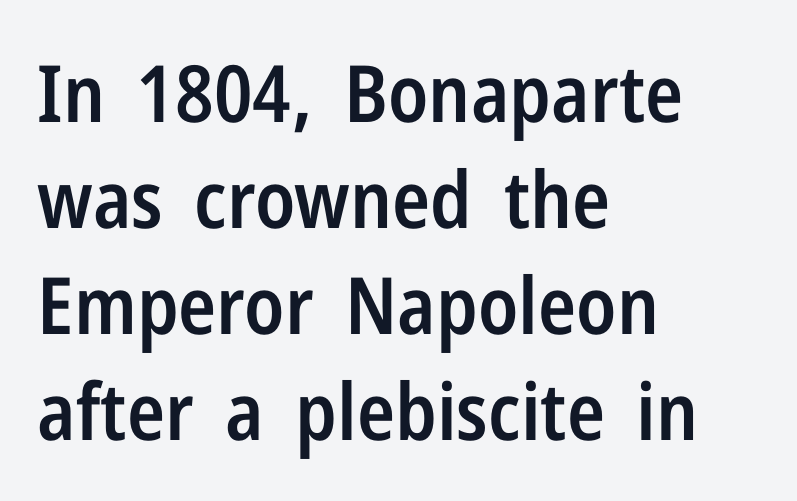
Posture: upright roman. The glyphs are unaccompanied by any horizontal stroke below them. Examine the stroke ends and you'll find no serifs. The passage is arranged the way most books set body copy — flush left. On the weight axis this lands at semibold, roughly 600. The rendering keeps characters at their native spacing.
